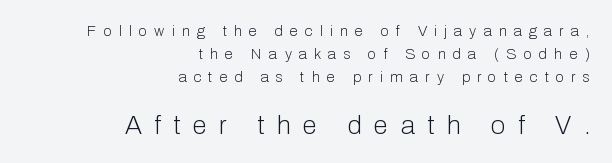
{"italic": "no", "bold": "no", "underline": "no", "align": "right", "line_spacing": "normal", "line_spacing_ratio": 1.52, "letter_spacing": "wide", "letter_spacing_em": 0.48, "larger_block": "second", "size_ratio": 1.73, "glyph_px": 26}
